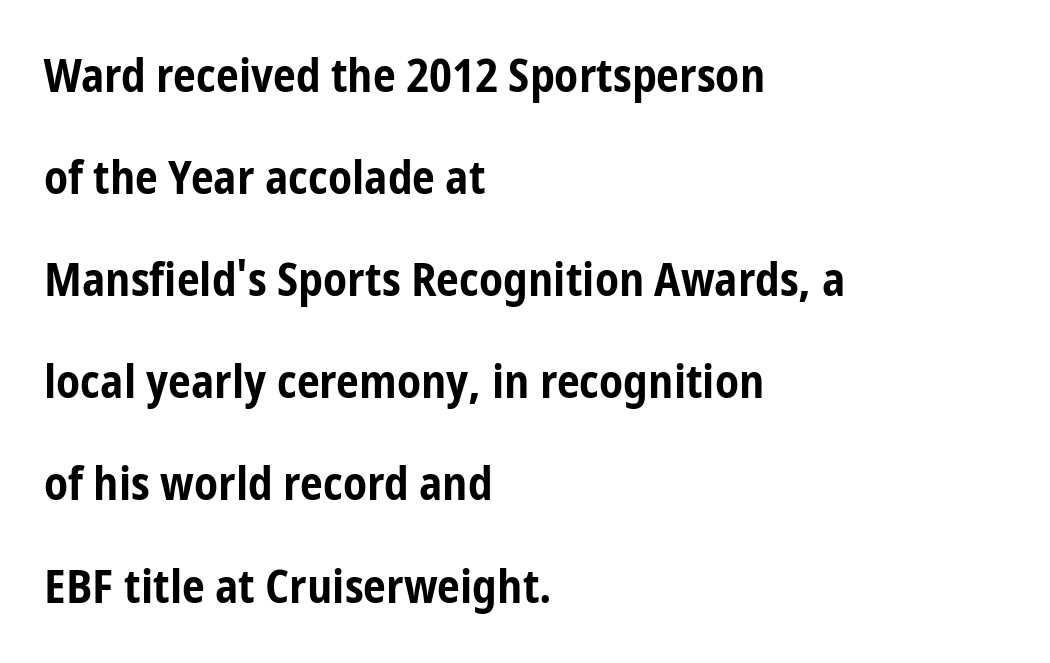
The image shows 46 px bold, condensed sans-serif type, upright; set left-aligned, loose line spacing (2.22x), normal letter spacing, not underlined; low stroke contrast and a medium x-height.
